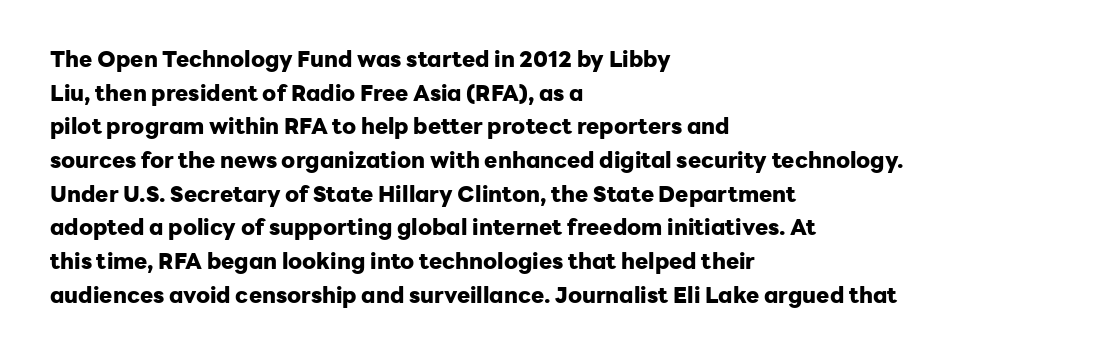
{"italic": "no", "bold": "yes", "underline": "no", "align": "left", "line_spacing": "normal", "line_spacing_ratio": 1.53, "letter_spacing": "normal", "letter_spacing_em": 0.0, "glyph_px": 22}
